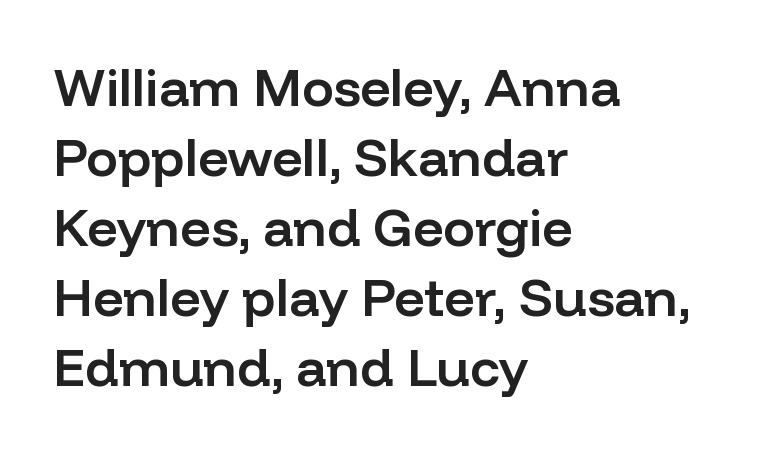
{"serif": "no", "italic": "no", "bold": "semi", "weight": "semibold", "width": "normal", "stroke_contrast": "low", "x_height": "medium", "monospaced": "no", "underline": "no", "align": "left", "line_spacing": "normal", "line_spacing_ratio": 1.32, "letter_spacing": "normal", "letter_spacing_em": 0.0, "glyph_px": 53}
